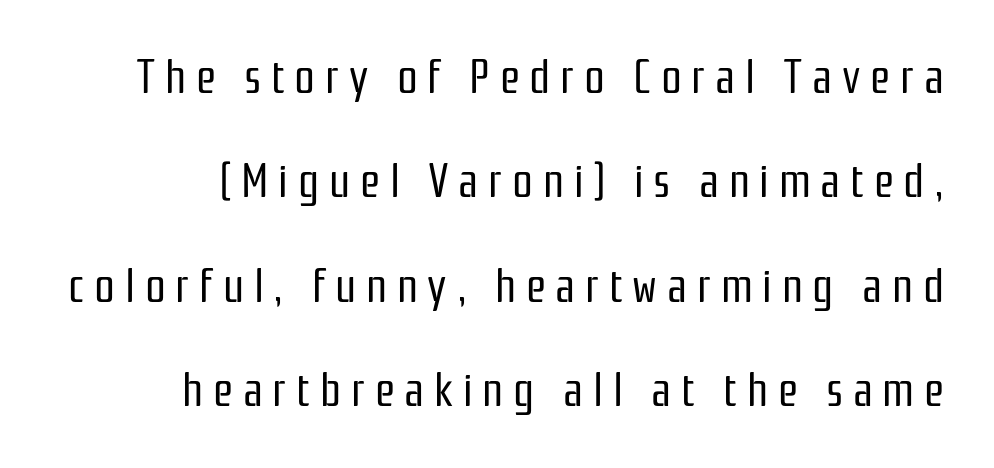
The image shows 46 px regular-weight, condensed sans-serif type, upright; set loose line spacing (2.27x), unusually wide letter spacing (+0.21 em), not underlined; low stroke contrast and a medium x-height.
